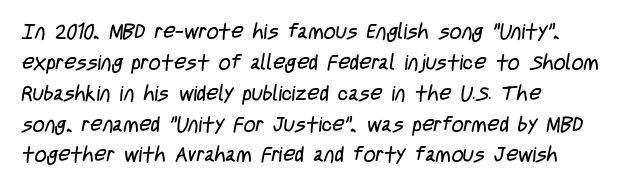
The face used here is rendered with its standard letterfit. The typesetter chose a ragged-right arrangement here. Quick note: interline space is typical. Letters rest on an invisible, unmarked baseline. The face looks like a standard text weight, possibly lighter.
